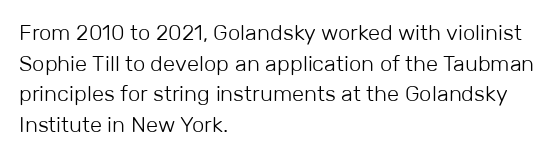
Here the glyphs are tracked normally, forming tight word shapes. This sample keeps an unexceptional amount of space between lines. Every character sits straight up, as roman type does. Each stroke keeps to a modest, everyday thickness or less. This rendering uses left alignment, leaving the right contour irregular. Descenders are the only things crossing below the line.
